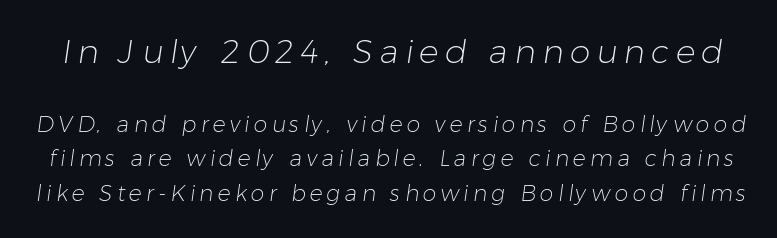
{"serif": "no", "bold": "no", "weight": "light", "width": "normal", "stroke_contrast": "low", "x_height": "medium", "monospaced": "no", "underline": "no", "line_spacing": "normal", "line_spacing_ratio": 1.58, "larger_block": "first", "size_ratio": 1.5, "glyph_px": 33}
